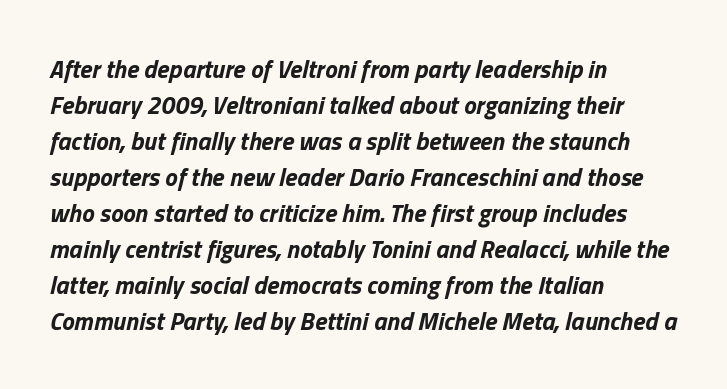
The horizontal fit of the characters is conventional and even. The passage shown is not underscored anywhere. These lines carry a lot of weight — the face is fully bold. An italicized treatment has been applied to the whole sample. This sample keeps an unexceptional amount of space between lines. The rendering anchors every line to the left-hand side.
